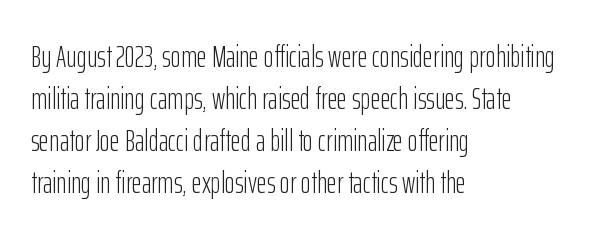
The zone under the glyphs is completely vacant. No letter is thick-stroked: the sample isn't bold. Vertical strokes here are truly vertical. You could not count columns in this text — the font is proportionally spaced. The compositor pushed each line to the left boundary.
